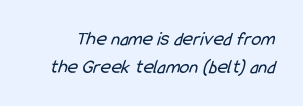
The typeface has the unassuming heft of standard copy or less. Anything drawn beneath the words? Only blank space. Students, note that the glyphs here touch the page at normal intervals. Regular leading.
